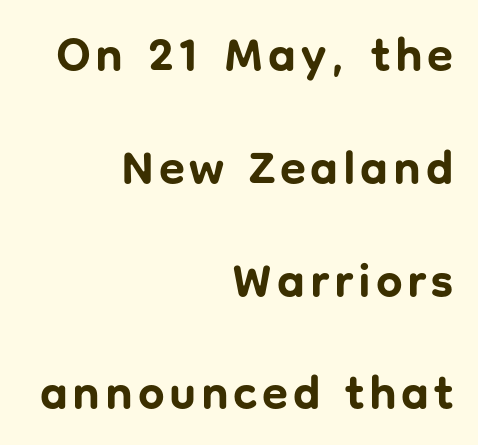
{"serif": "no", "italic": "no", "bold": "yes", "weight": "bold", "width": "normal", "stroke_contrast": "low", "x_height": "medium", "monospaced": "no", "underline": "no", "align": "right", "line_spacing": "loose", "line_spacing_ratio": 2.4, "glyph_px": 47}
